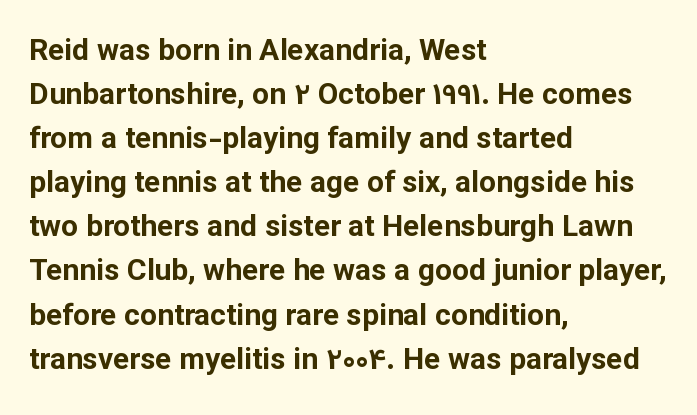
Q: Is the text bold? A: Yes.
Q: Is the text italic (slanted)? A: No, it is upright.
Q: Is the typeface a serif or a sans-serif typeface? A: Sans-serif.
Q: Is the text underlined? A: No.
Q: How is the paragraph aligned? A: Left-aligned.
Q: Is the spacing between letters normal or unusually wide? A: Normal.
Q: Is the spacing between lines tight, normal or loose? A: Normal.
Q: Width (condensed, normal, or wide)? A: Normal.
Q: Stroke contrast? A: Low.
Q: x-height? A: Medium.
Q: Monospaced? A: No.
